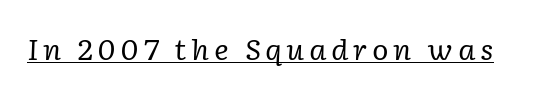
The image shows 28 px regular-weight serif type, italic (leaning right); set underlined; low stroke contrast and a medium x-height.
